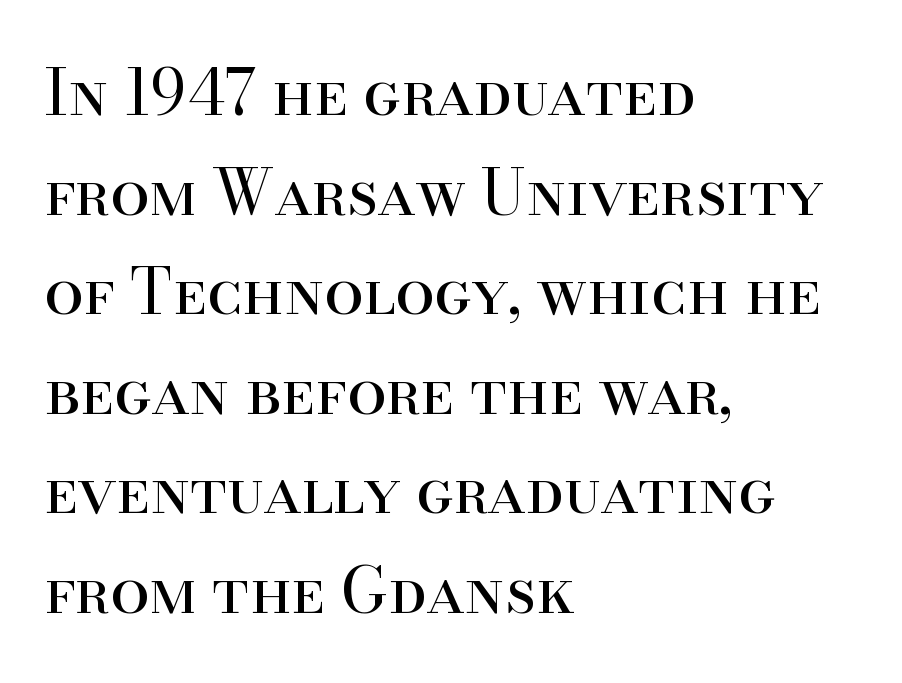
{"serif": "yes", "italic": "no", "bold": "no", "weight": "regular", "width": "normal", "stroke_contrast": "high", "x_height": "small", "monospaced": "no", "underline": "no", "align": "left", "line_spacing": "normal", "line_spacing_ratio": 1.58, "letter_spacing": "normal", "letter_spacing_em": 0.0, "glyph_px": 63}
